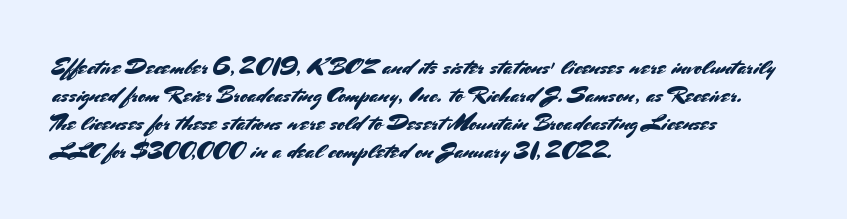
Q: Is the text italic (slanted)? A: Yes.
Q: Is the text underlined? A: No.
Q: How is the paragraph aligned? A: Left-aligned.
Q: Is the spacing between letters normal or unusually wide? A: Normal.
